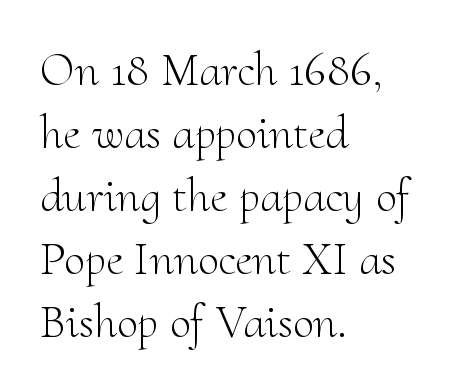
Beneath every word, the page is bare. Short note: letters normally spaced. The face used here is proportionally spaced, like ordinary book or web type. Does the copy run flush right? No — it runs flush left.
